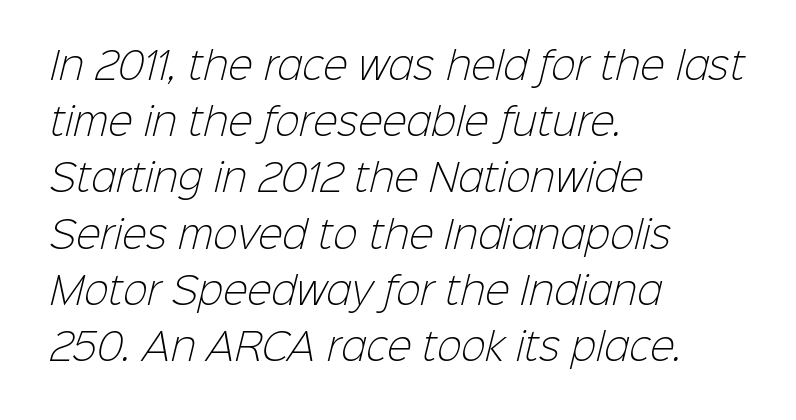
Q: Is the text bold? A: No.
Q: Is the typeface a serif or a sans-serif typeface? A: Sans-serif.
Q: Is the text underlined? A: No.
Q: How is the paragraph aligned? A: Left-aligned.
Q: Is the spacing between letters normal or unusually wide? A: Normal.
Q: Is the spacing between lines tight, normal or loose? A: Normal.
Q: Width (condensed, normal, or wide)? A: Normal.
Q: Stroke contrast? A: Low.
Q: x-height? A: Medium.
Q: Monospaced? A: No.
